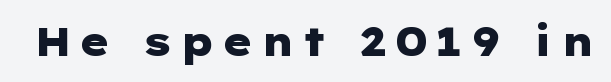
Does the type have serifs? No, each stem ends abruptly. In terms of weight, the rendering is a true, heavy bold. Is there any slant? The stems are plumb. Only glyphs here, with clear space below each row.
